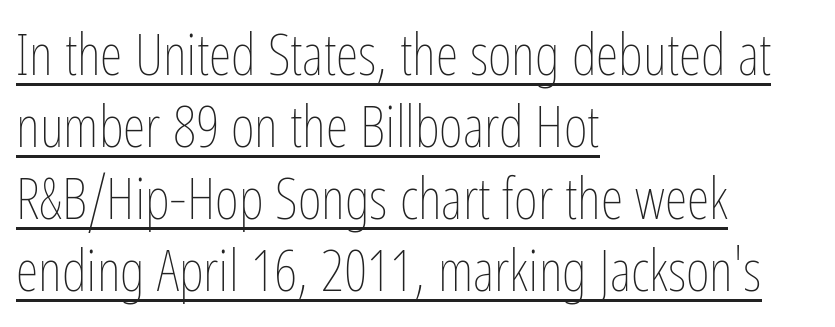
{"italic": "no", "bold": "no", "weight": "thin", "width": "condensed", "stroke_contrast": "low", "x_height": "medium", "monospaced": "no", "underline": "yes", "align": "left", "line_spacing_ratio": 1.24, "letter_spacing": "normal", "letter_spacing_em": 0.0, "glyph_px": 58}
